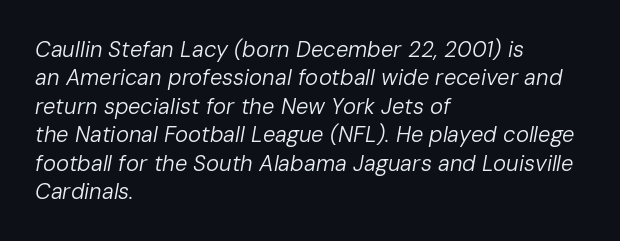
Q: Is the text bold? A: No.
Q: Is the text italic (slanted)? A: Yes, it leans right by about 10 degrees.
Q: Is the text underlined? A: No.
Q: How is the paragraph aligned? A: Left-aligned.
Q: Is the spacing between letters normal or unusually wide? A: Normal.
Q: Is the spacing between lines tight, normal or loose? A: Normal.
